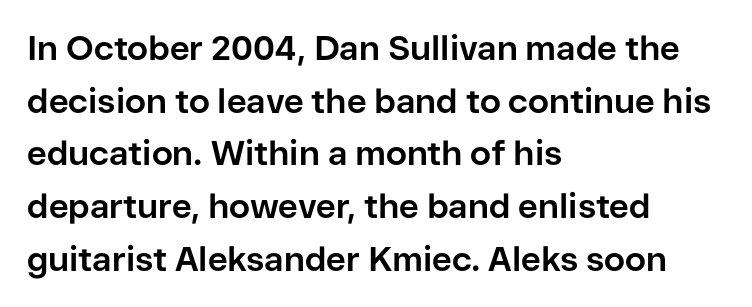
{"serif": "no", "italic": "no", "bold": "yes", "weight": "bold", "width": "normal", "stroke_contrast": "low", "x_height": "medium", "monospaced": "no", "underline": "no", "align": "left", "line_spacing": "normal", "line_spacing_ratio": 1.55, "letter_spacing": "normal", "letter_spacing_em": 0.0, "glyph_px": 34}
